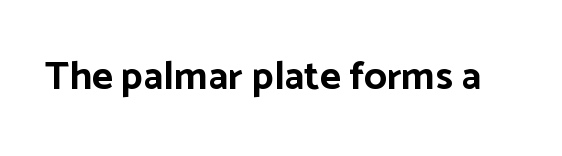
The type is set solid horizontally, with unmodified tracking. Descenders are the only things crossing below the line. Every letter is thick-stroked: bold, no question. Each letter keeps its own natural width here, so spacing adapts to shape.
